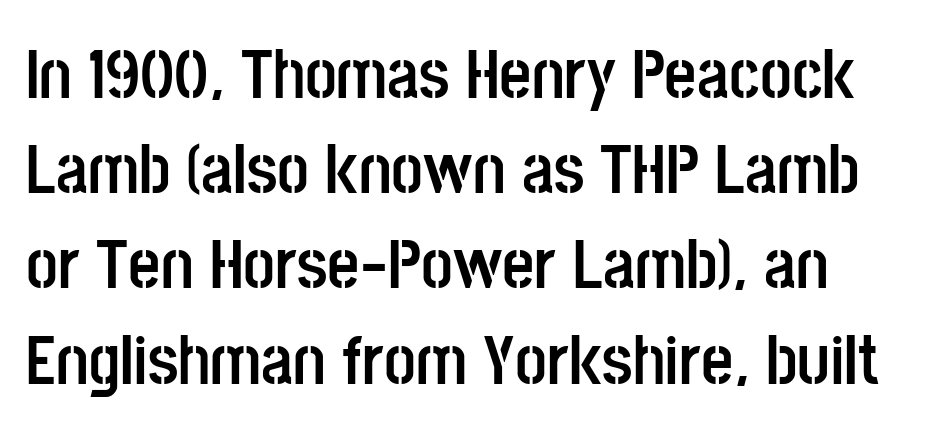
These lines sit exactly where default settings would place them. The lettering stays uniformly vertical, giving the passage a roman look. Here the glyphs are tracked normally, forming tight word shapes. This is heavy type, rendered in bold. Classification — sans serif.
